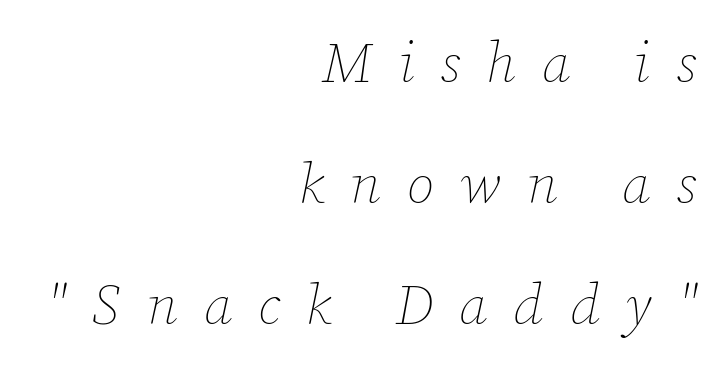
The image shows 56 px thin type, italic (leaning right); set right-aligned, loose line spacing (2.16x), unusually wide letter spacing (+0.46 em), not underlined; low stroke contrast and a medium x-height.
